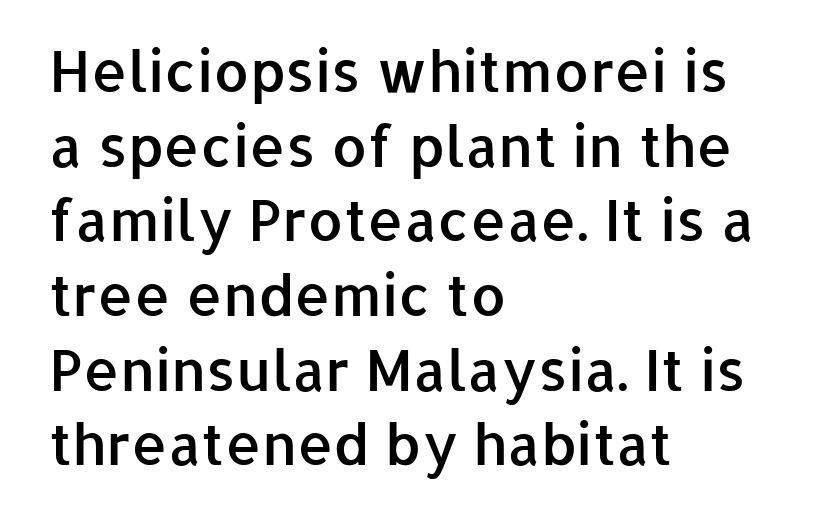
{"serif": "no", "italic": "no", "bold": "semi", "weight": "semibold", "width": "normal", "stroke_contrast": "low", "x_height": "medium", "monospaced": "no", "underline": "no", "align": "left", "line_spacing": "normal", "line_spacing_ratio": 1.31, "letter_spacing": "normal", "letter_spacing_em": 0.0, "glyph_px": 57}
